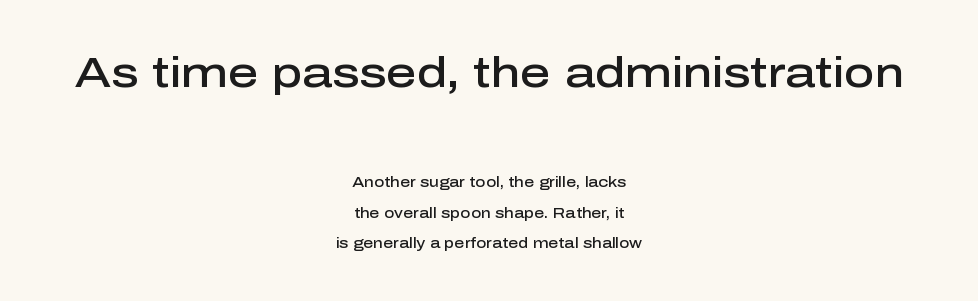
Horizontal bands of white between lines are thick stripes. You can tell from the bare stems that sans-serif type was used. Just letters on the line, the space beneath them empty. The upper block of text is set noticeably larger than the block beneath it. Rendered with straight, roman letterforms. Words appear dense and cohesive because spacing is normal.
